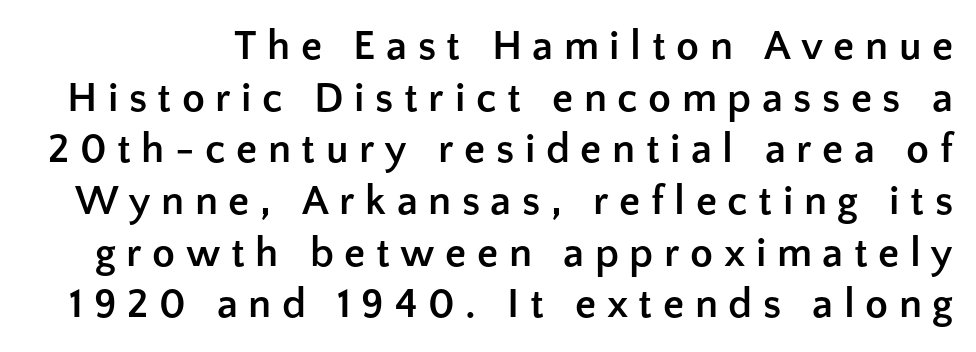
{"serif": "no", "italic": "no", "bold": "yes", "weight": "semibold", "width": "normal", "stroke_contrast": "low", "x_height": "medium", "monospaced": "no", "underline": "no", "line_spacing_ratio": 1.23, "letter_spacing": "wide", "letter_spacing_em": 0.25, "glyph_px": 42}
